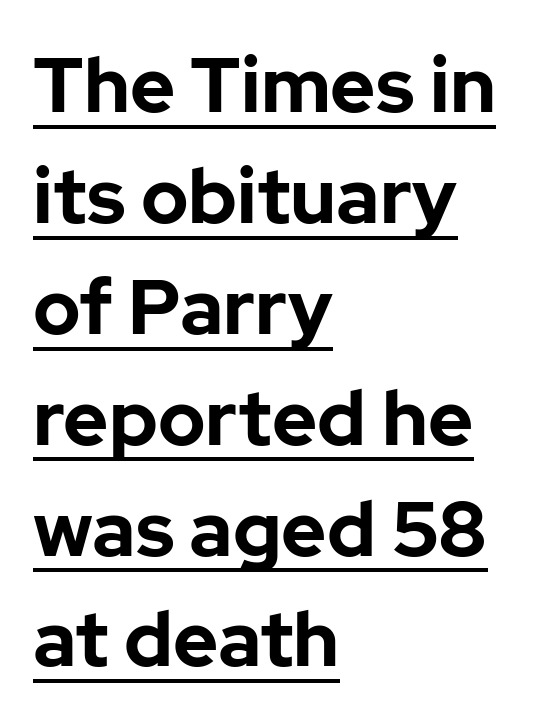
Each letter's strokes conclude bluntly, with no projecting serifs. This sample uses an upright cut, with every glyph sitting square on the baseline. Descenders here cross a horizontal rule under the line. Proportional: the letters do not fall into vertical columns. Which margin do the lines hug? The left one — the right edge is uneven. Students, note that the glyphs here touch the page at normal intervals.
